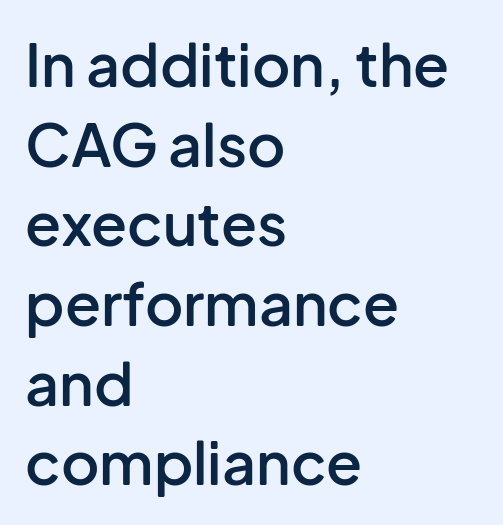
{"serif": "no", "italic": "no", "bold": "semi", "weight": "semibold", "width": "normal", "stroke_contrast": "low", "x_height": "medium", "monospaced": "no", "underline": "no", "align": "left", "line_spacing": "normal", "line_spacing_ratio": 1.35, "letter_spacing": "normal", "letter_spacing_em": 0.0, "glyph_px": 59}
